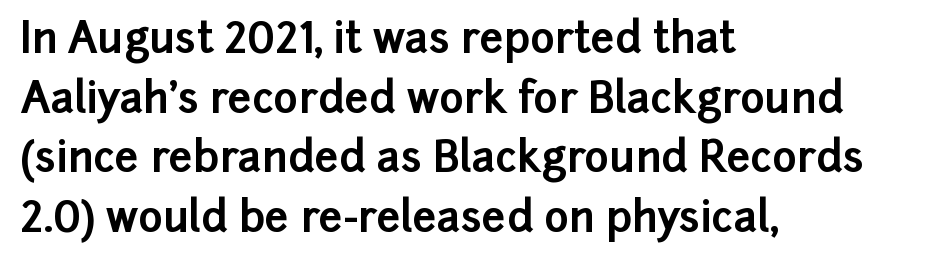
The image shows 42 px bold sans-serif type, upright; set left-aligned, normal line spacing (1.42x), normal letter spacing, not underlined; low stroke contrast and a medium x-height.
